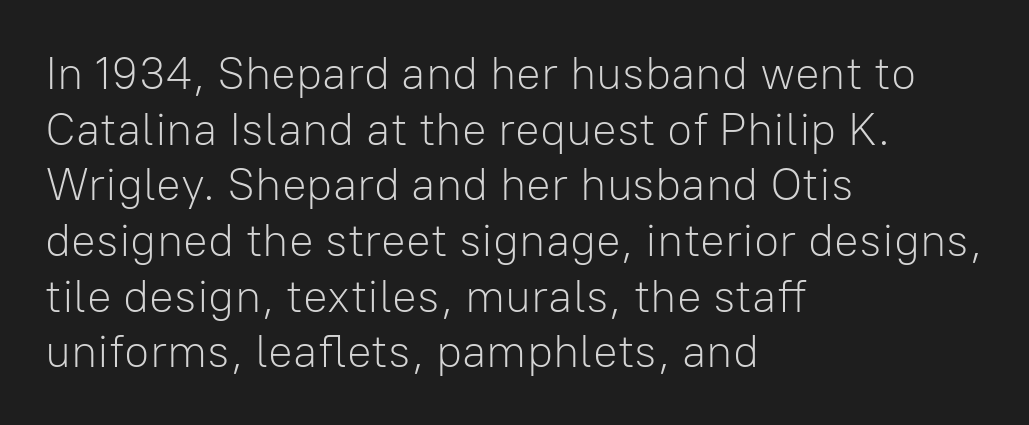
Q: Is the text bold? A: No.
Q: Is the text italic (slanted)? A: No, it is upright.
Q: Is the typeface a serif or a sans-serif typeface? A: Sans-serif.
Q: Is the text underlined? A: No.
Q: How is the paragraph aligned? A: Left-aligned.
Q: Is the spacing between letters normal or unusually wide? A: Normal.
Q: Width (condensed, normal, or wide)? A: Normal.
Q: Stroke contrast? A: Low.
Q: x-height? A: Medium.
Q: Monospaced? A: No.
